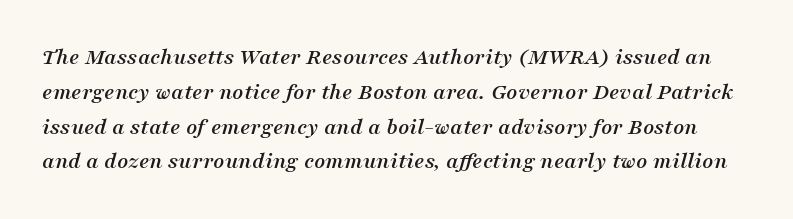
The image shows 24 px text type, italic (leaning right); set normal line spacing (1.45x), normal letter spacing, not underlined.
